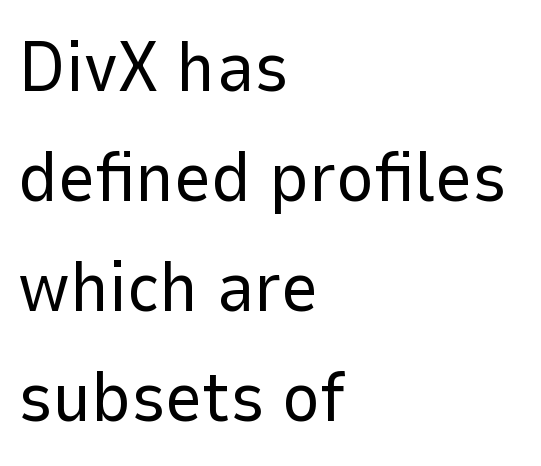
The image shows 72 px regular-weight sans-serif type, upright; set left-aligned, normal line spacing (1.53x), normal letter spacing, not underlined; low stroke contrast and a medium x-height.
